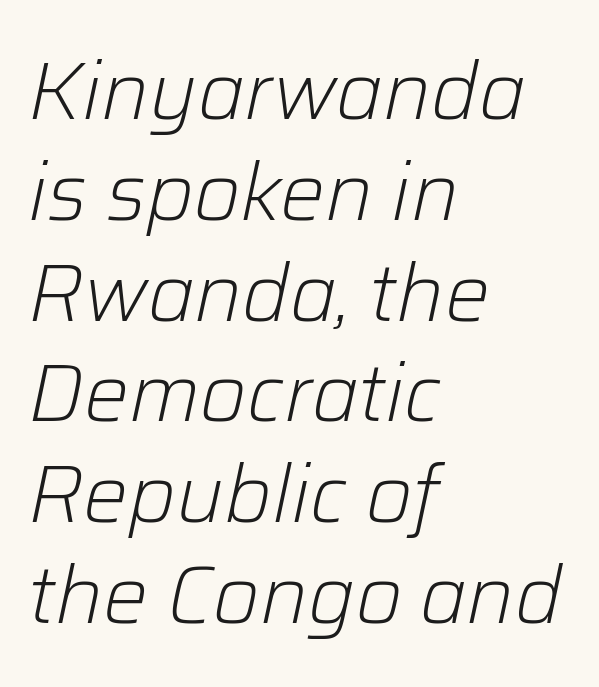
The image shows 80 px light type, italic (leaning right); set left-aligned, normal line spacing (1.26x), normal letter spacing, not underlined; low stroke contrast and a medium x-height.
